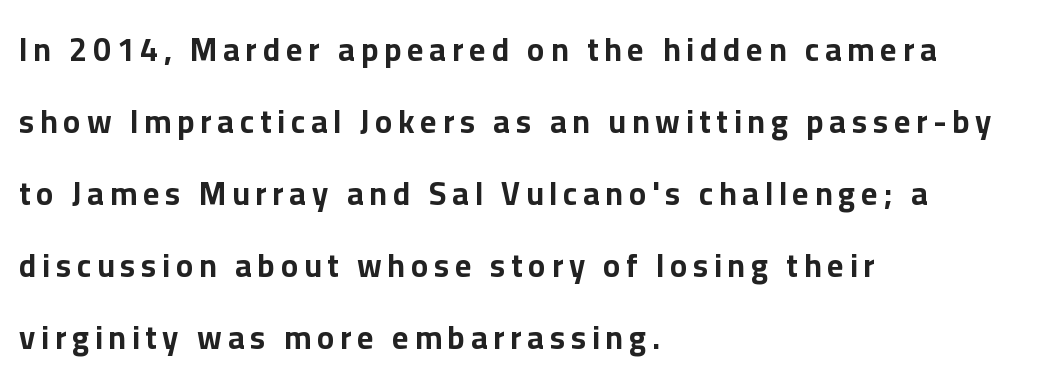
{"serif": "no", "italic": "no", "bold": "yes", "weight": "bold", "width": "normal", "stroke_contrast": "low", "x_height": "medium", "monospaced": "no", "underline": "no", "align": "left", "line_spacing": "loose", "line_spacing_ratio": 2.25, "glyph_px": 32}
